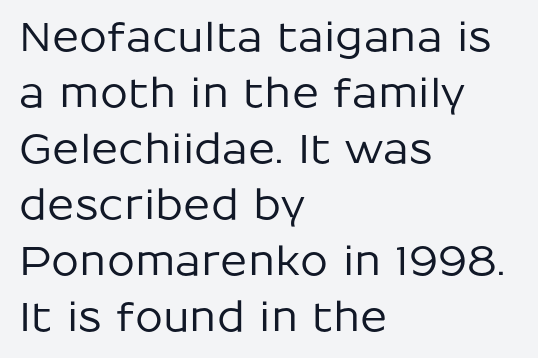
Honestly, the row spacing looks completely unremarkable. Tall strokes in this sample are plumb rather than angled. Line beginnings align vertically; line endings do not. Spacing verdict: proportional, widths tailored to each character.
